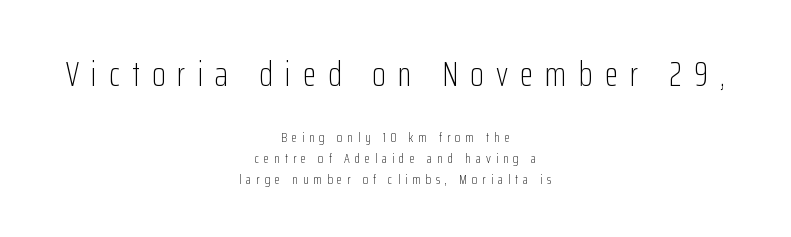
Notice how descenders clear the ascenders below comfortably — that's standard leading. Block one is the big one; block two sits smaller underneath. This is not heavy type; no bold has been used. Nope, no serifs anywhere on these letters.
